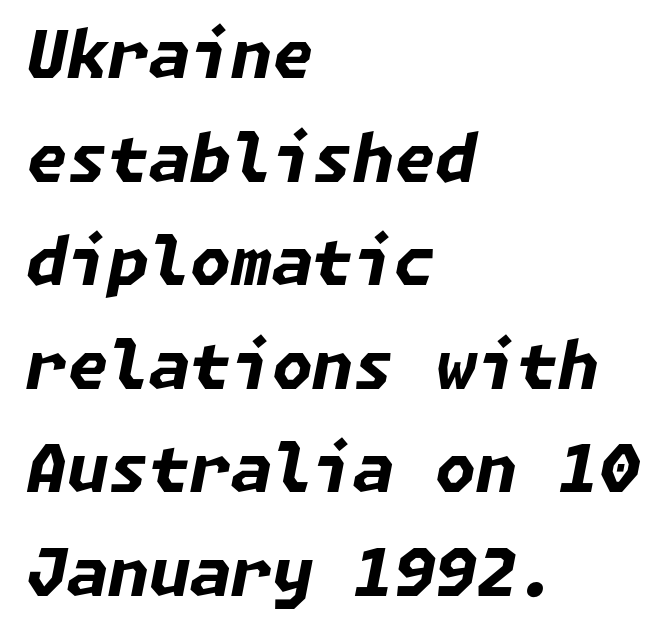
The text carries the slant typical of an italic or oblique font. Has an underline been added? It has not. The rows are spaced the way most documents space them. Look at the tracking — it's just the regular setting, nothing added. These lines stack with their left ends in a neat column.
